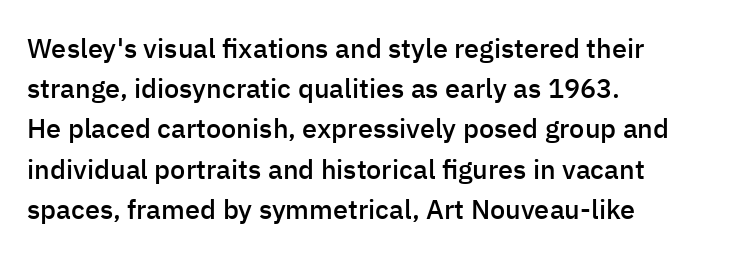
The paragraph has a hard left edge and a soft right edge. Nobody drew a line under any word here. Notice how descenders clear the ascenders below comfortably — that's standard leading. Its strokes are somewhat broadened, the hallmark of semibold type. The axis of the letterforms is exactly vertical. The letterforms sit shoulder to shoulder at normal distance.
